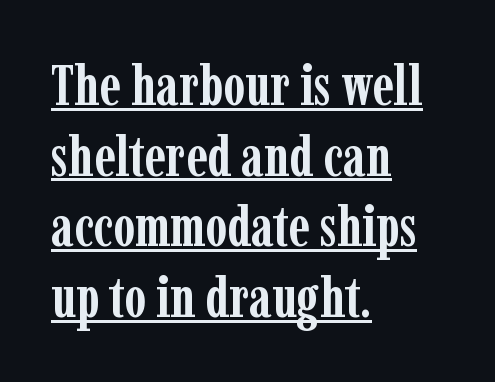
{"serif": "yes", "italic": "no", "bold": "yes", "weight": "semibold", "width": "condensed", "stroke_contrast": "low", "x_height": "medium", "monospaced": "no", "underline": "yes", "align": "left", "line_spacing": "normal", "line_spacing_ratio": 1.26, "letter_spacing": "normal", "letter_spacing_em": 0.0, "glyph_px": 56}
